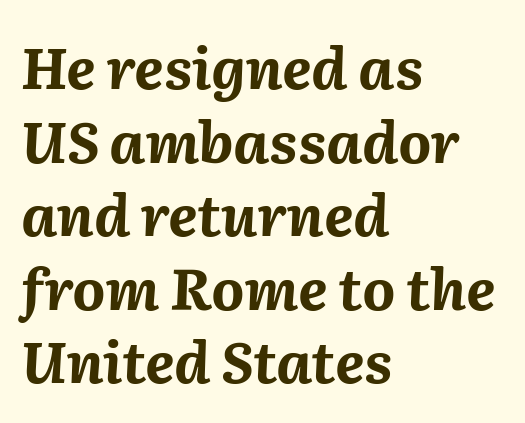
Q: Is the text bold? A: Yes.
Q: Is the text italic (slanted)? A: Yes, it leans right by about 2 degrees.
Q: Is the text underlined? A: No.
Q: How is the paragraph aligned? A: Left-aligned.
Q: Is the spacing between letters normal or unusually wide? A: Normal.
Q: Is the spacing between lines tight, normal or loose? A: Normal.
Q: Width (condensed, normal, or wide)? A: Normal.
Q: Stroke contrast? A: Medium.
Q: x-height? A: Medium.
Q: Monospaced? A: No.
